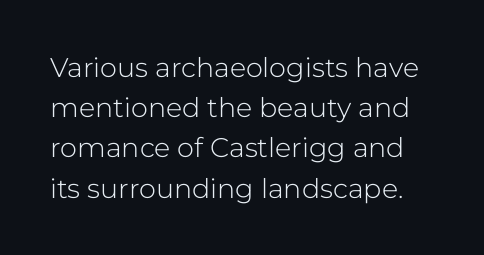
{"italic": "no", "bold": "no", "underline": "no", "line_spacing": "normal", "line_spacing_ratio": 1.49, "letter_spacing": "normal", "letter_spacing_em": 0.0, "glyph_px": 27}
